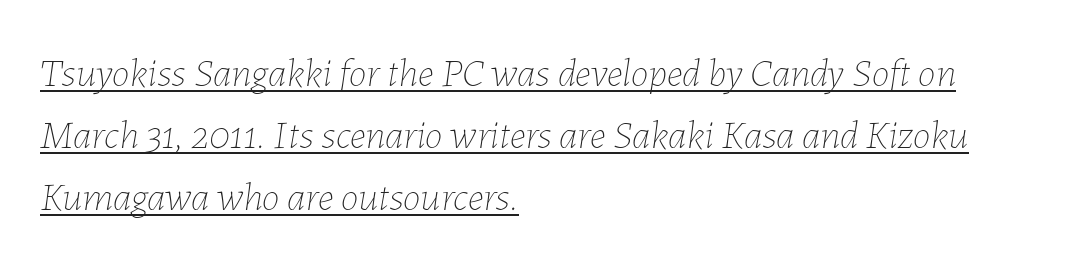
The specimen includes a rule beneath the text block's lines. Glyph-to-glyph distance matches everyday printed text. Line starts are locked; line ends wander. On a weight scale, this lands at 450 or below.
